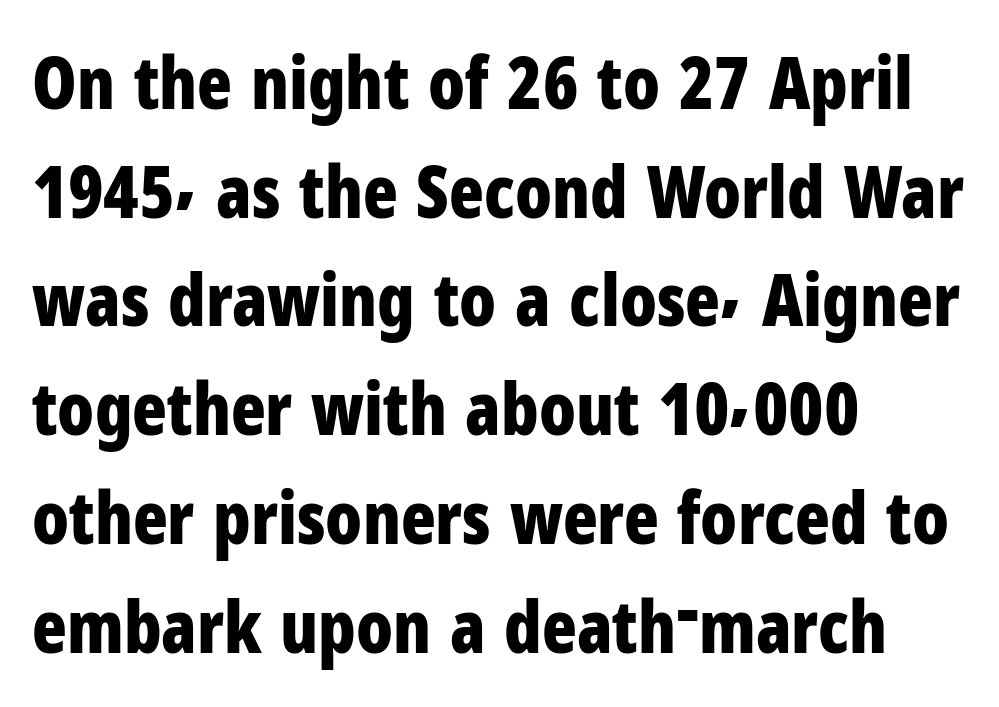
Q: Is the text bold? A: Yes.
Q: Is the text italic (slanted)? A: No, it is upright.
Q: Is the typeface a serif or a sans-serif typeface? A: Sans-serif.
Q: Is the text underlined? A: No.
Q: How is the paragraph aligned? A: Left-aligned.
Q: Is the spacing between letters normal or unusually wide? A: Normal.
Q: Is the spacing between lines tight, normal or loose? A: Normal.
Q: Width (condensed, normal, or wide)? A: Condensed.
Q: Stroke contrast? A: Low.
Q: x-height? A: Medium.
Q: Monospaced? A: No.
